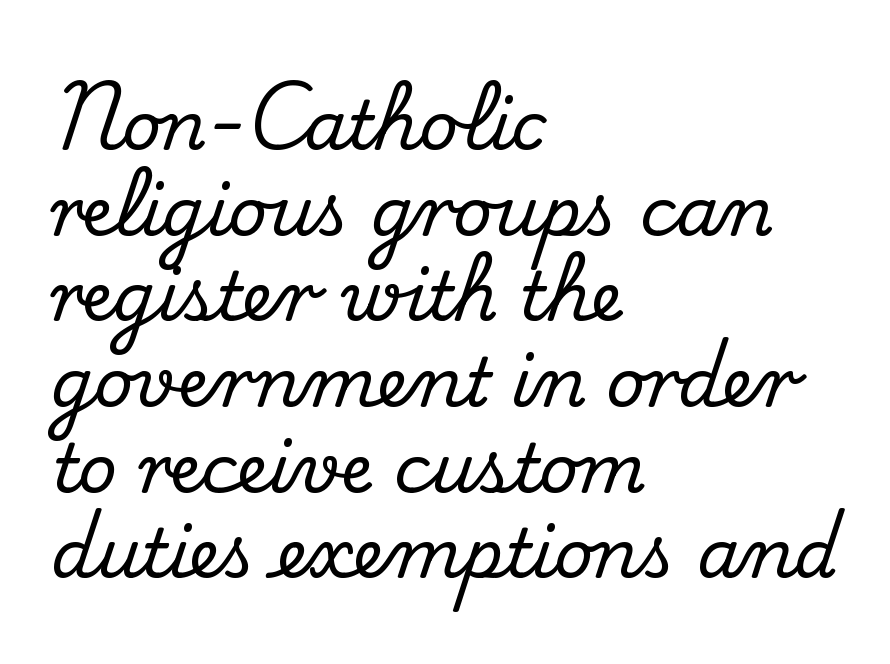
Q: Is the text italic (slanted)? A: Yes.
Q: Is the typeface a serif or a sans-serif typeface? A: Serif.
Q: Is the text underlined? A: No.
Q: How is the paragraph aligned? A: Left-aligned.
Q: Is the spacing between letters normal or unusually wide? A: Normal.
Q: Is the spacing between lines tight, normal or loose? A: Normal.
Q: Width (condensed, normal, or wide)? A: Normal.
Q: Stroke contrast? A: Medium.
Q: x-height? A: Small.
Q: Monospaced? A: No.
